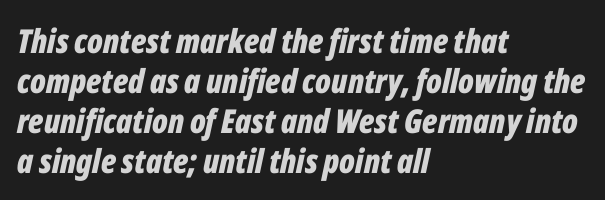
A student would call this left alignment; a typographer would say flush left, rag right. Every letter is thick-stroked: bold, no question. The typography opts for an oblique posture over an upright one. Varying glyph widths throughout — classic text-font behaviour. Has an underline been added? It has not.
